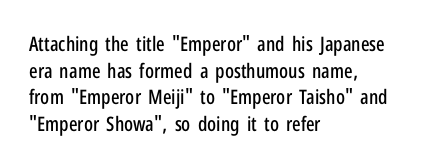
Which margin do the lines hug? The left one — the right edge is uneven. Do the letters lean? They stand straight. Students, note that the glyphs here touch the page at normal intervals. The block of text has a typical density, with ordinary space between rows. Unmarked baselines from the first word to the last.
